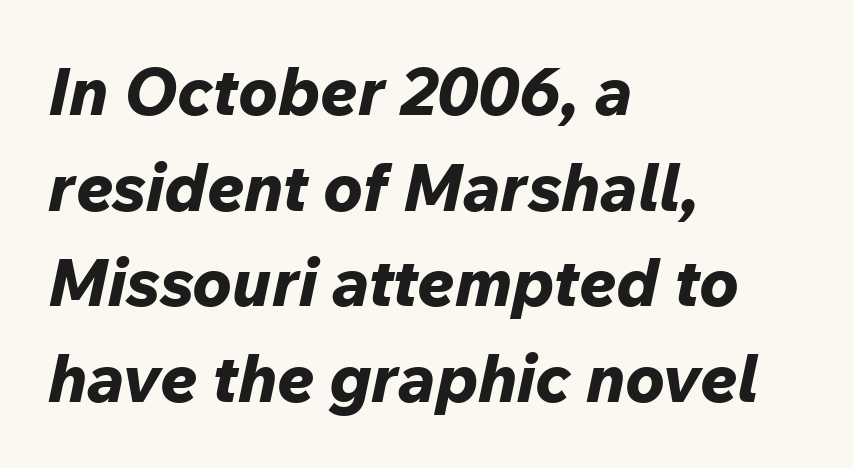
A typesetter would call this proportional, since set widths differ per character. The passage shown stacks its lines at a standard gap. No extra tracking has been applied to these lines. In terms of posture, this sample is oblique. Weight check: bold — yes, fully.
